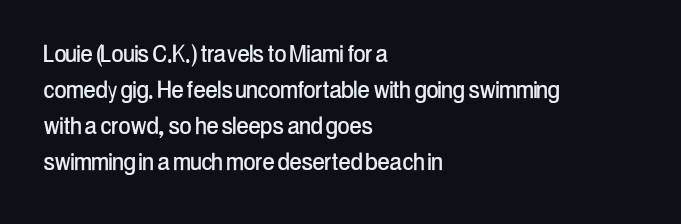
Think of a printed novel: that variable character pitch is what you see here. Every character sits straight up, as roman type does. Examine the stroke ends and you'll find no serifs. Does extra space separate the letters? No, they use regular spacing.
